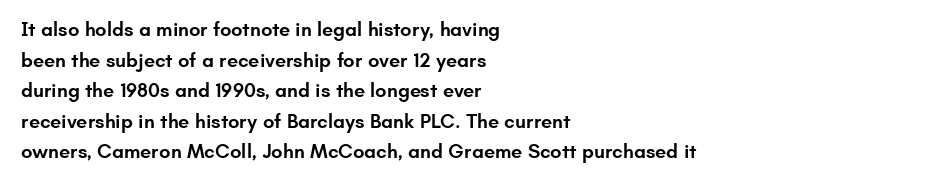
This rendering features lettering with no underline. Students, observe: this is what conventionally led text looks like. Students, note that the glyphs here touch the page at normal intervals. The specimen reads as upright at a glance.
